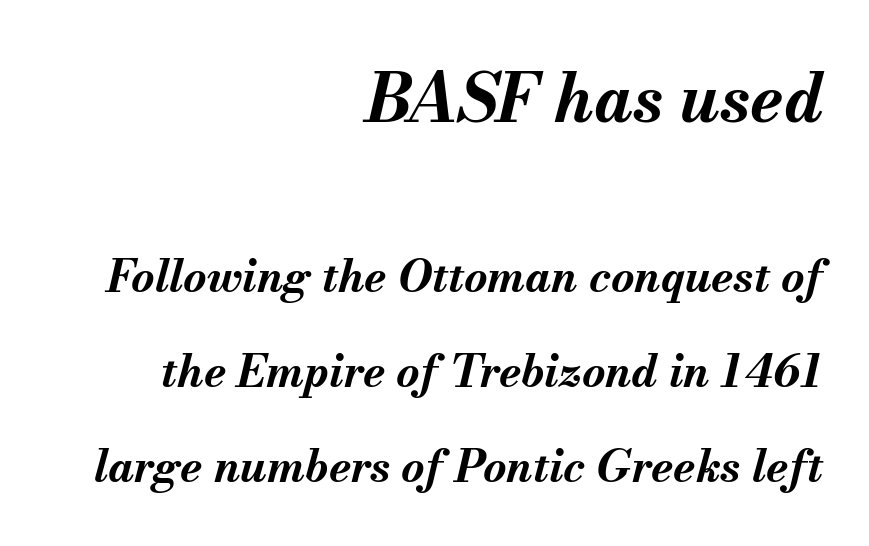
The image shows 67 px bold type, italic (leaning right); set right-aligned, loose line spacing (2.11x), normal letter spacing, not underlined; the first (top) block is 1.49x larger; medium stroke contrast and a small x-height.
